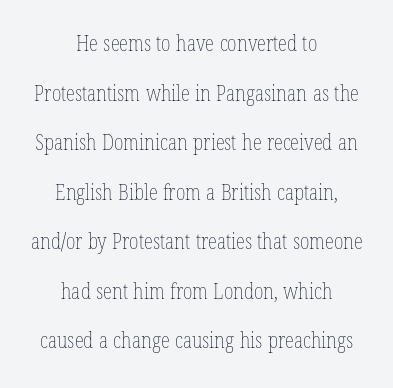
A typesetter would mark this as roman, not italic. The passage shown is not bold in any degree. Compared with typical body copy, the letter spacing here is the same. Does the copy run flush right? No — it is centered line by line.
